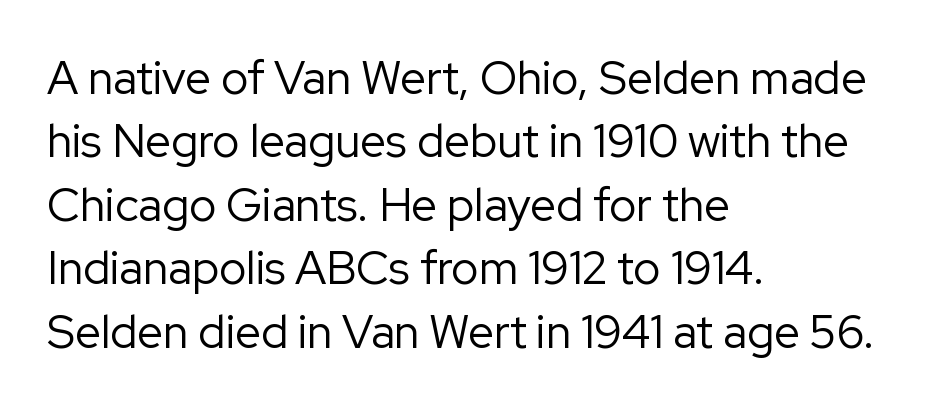
The image shows 46 px regular-weight sans-serif type, upright; set left-aligned, normal line spacing (1.38x), normal letter spacing, not underlined; low stroke contrast and a medium x-height.
